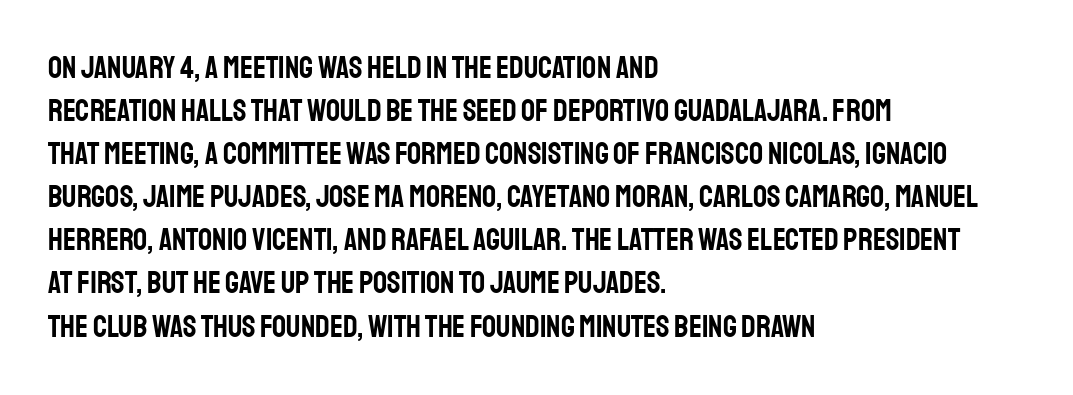
This is sans-serif lettering, the kind often seen on screens and signage. In terms of leading, this rendering sits right in the middle. There is no visible air inserted between adjacent glyphs. Do the characters align in a grid? No, the font is proportional.
